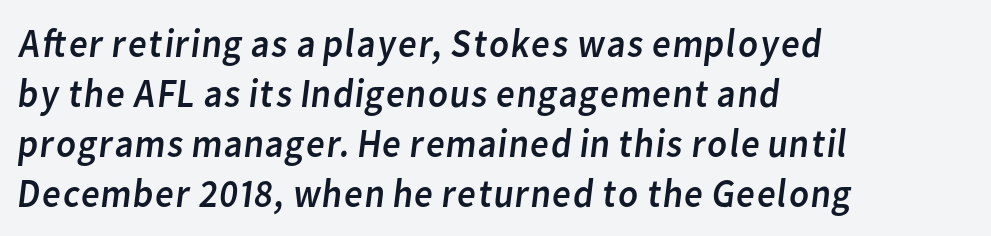
Q: Is the text bold? A: No.
Q: Is the typeface a serif or a sans-serif typeface? A: Sans-serif.
Q: Is the text underlined? A: No.
Q: How is the paragraph aligned? A: Left-aligned.
Q: Is the spacing between letters normal or unusually wide? A: Normal.
Q: Width (condensed, normal, or wide)? A: Normal.
Q: Stroke contrast? A: Low.
Q: x-height? A: Medium.
Q: Monospaced? A: No.
